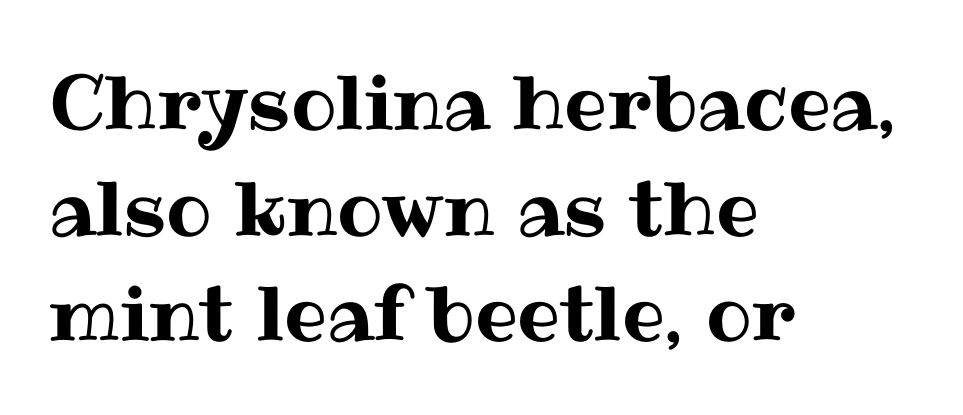
{"italic": "no", "width": "normal", "stroke_contrast": "medium", "x_height": "medium", "monospaced": "no", "underline": "no", "align": "left", "line_spacing": "normal", "line_spacing_ratio": 1.39, "letter_spacing": "normal", "letter_spacing_em": 0.0, "glyph_px": 76}
